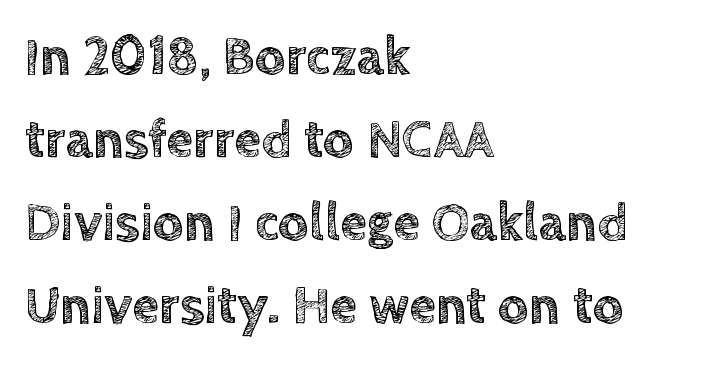
Q: Is the text italic (slanted)? A: No, it is upright.
Q: Is the text underlined? A: No.
Q: How is the paragraph aligned? A: Left-aligned.
Q: Is the spacing between letters normal or unusually wide? A: Normal.
Q: Is the spacing between lines tight, normal or loose? A: Normal.
Q: Width (condensed, normal, or wide)? A: Normal.
Q: x-height? A: Large.
Q: Monospaced? A: No.
